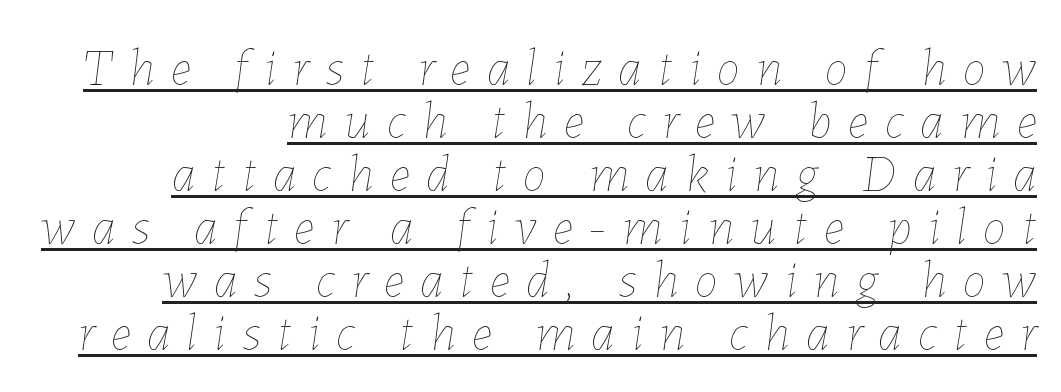
Q: Is the text bold? A: No.
Q: Is the text italic (slanted)? A: Yes, it leans right by about 7 degrees.
Q: Is the text underlined? A: Yes.
Q: How is the paragraph aligned? A: Right-aligned.
Q: Is the spacing between letters normal or unusually wide? A: Unusually wide.
Q: Is the spacing between lines tight, normal or loose? A: Tight.
Q: Width (condensed, normal, or wide)? A: Normal.
Q: Stroke contrast? A: Low.
Q: x-height? A: Medium.
Q: Monospaced? A: No.
